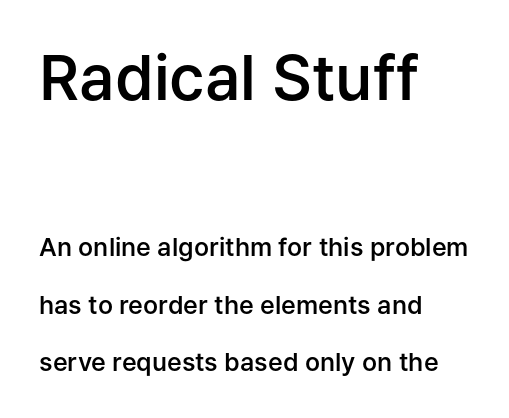
The image shows 62 px semibold sans-serif type, upright; set left-aligned, loose line spacing (2.3x), normal letter spacing, not underlined; the first (top) block is 2.48x larger; low stroke contrast and a medium x-height.
